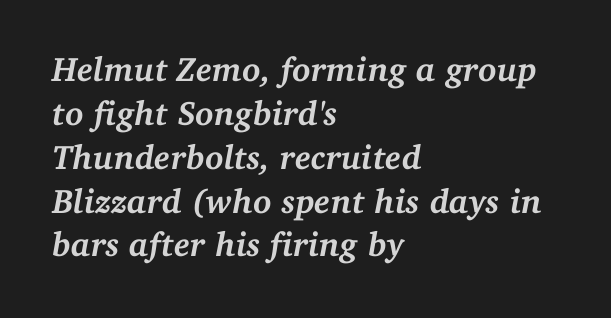
The text block is weighted toward the left margin, trailing off unevenly rightward. This sample has the flowing, uneven cadence of proportional lettering. Would a proofreader flag this as italicized? Yes. Students, this is bold: see how much ink each stroke carries.
